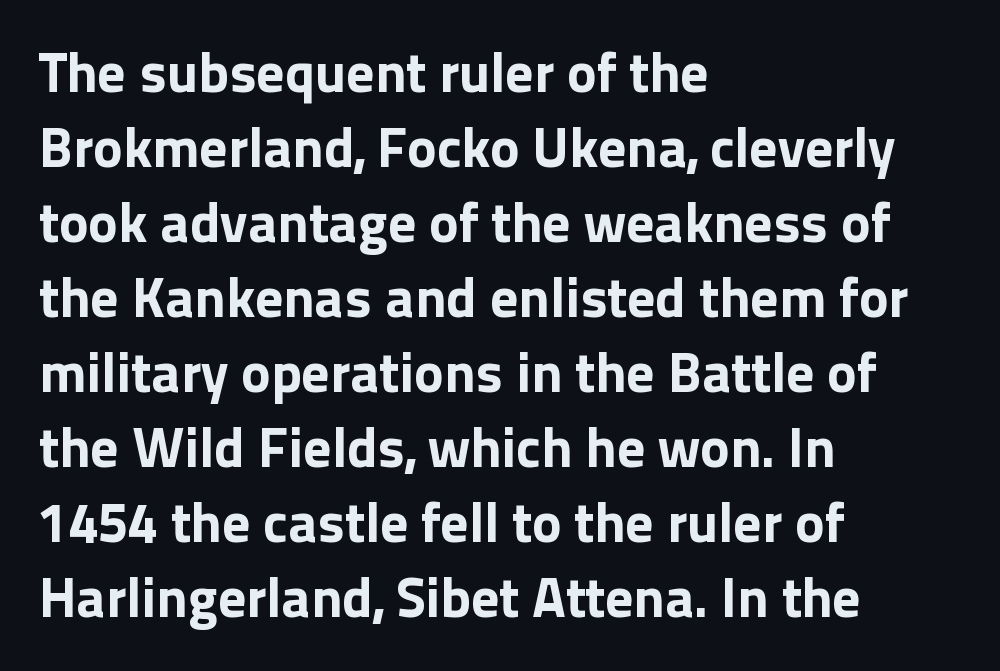
Q: Is the text bold? A: Yes.
Q: Is the text italic (slanted)? A: No, it is upright.
Q: Is the typeface a serif or a sans-serif typeface? A: Sans-serif.
Q: Is the text underlined? A: No.
Q: How is the paragraph aligned? A: Left-aligned.
Q: Is the spacing between letters normal or unusually wide? A: Normal.
Q: Is the spacing between lines tight, normal or loose? A: Normal.
Q: Width (condensed, normal, or wide)? A: Normal.
Q: x-height? A: Medium.
Q: Monospaced? A: No.
